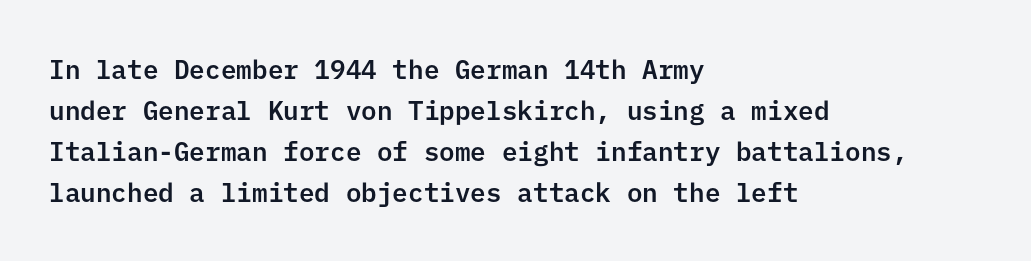
Q: Is the text italic (slanted)? A: No, it is upright.
Q: Is the text underlined? A: No.
Q: How is the paragraph aligned? A: Left-aligned.
Q: Is the spacing between letters normal or unusually wide? A: Normal.
Q: Is the spacing between lines tight, normal or loose? A: Normal.
